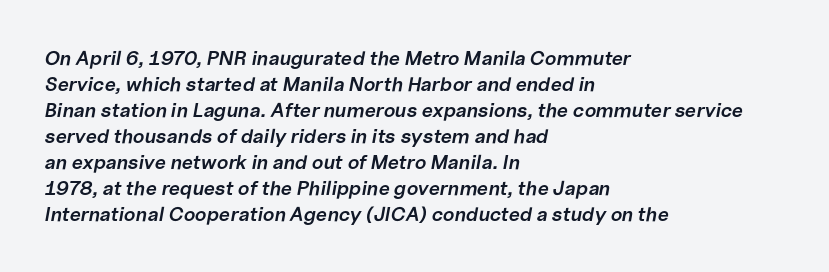
Stroke thickness is moderately raised; the sample reads as semibold. Every character sits at an angle, as italics do. Honestly, the row spacing looks completely unremarkable. The tracking reads as untouched default to a designer's eye. Visually the block forms a straight wall on the left and a jagged coastline on the right. Glance below the letters and you will spot only blank space.
